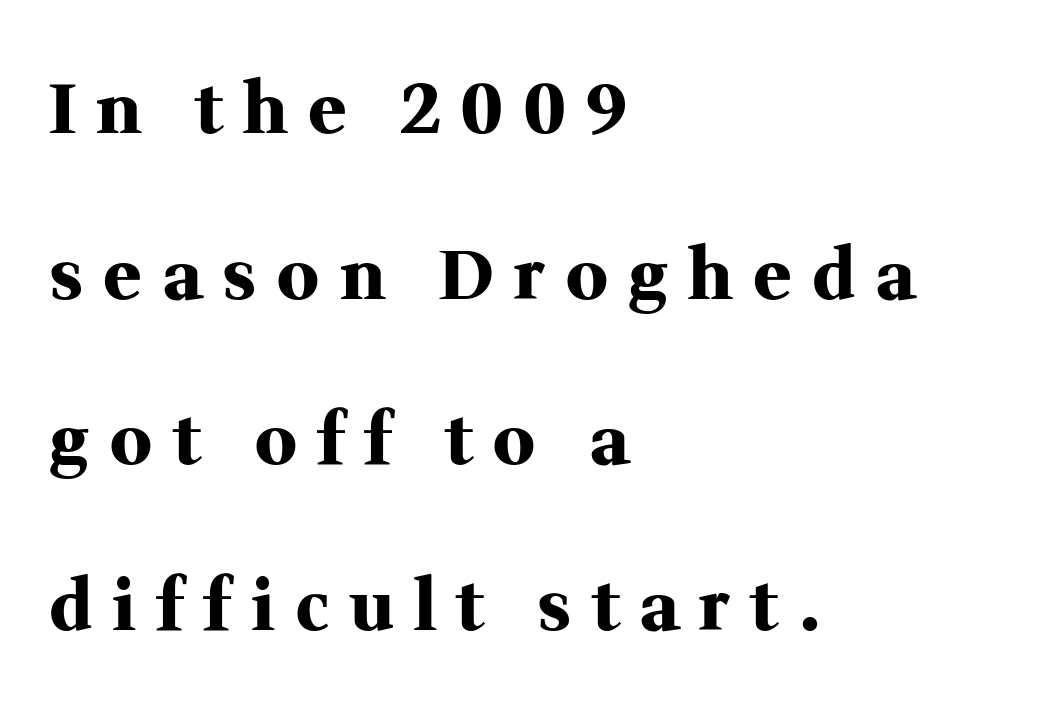
The image shows 69 px heavy serif type, upright; set left-aligned, loose line spacing (2.4x), unusually wide letter spacing (+0.31 em), not underlined; medium stroke contrast and a medium x-height.
